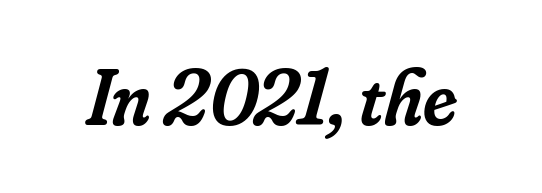
{"serif": "yes", "italic": "yes", "lean": "right", "slant_degrees": 16, "bold": "semi", "weight": "semibold", "width": "normal", "stroke_contrast": "low", "x_height": "small", "monospaced": "no", "underline": "no", "letter_spacing": "normal", "letter_spacing_em": 0.0, "glyph_px": 79}
